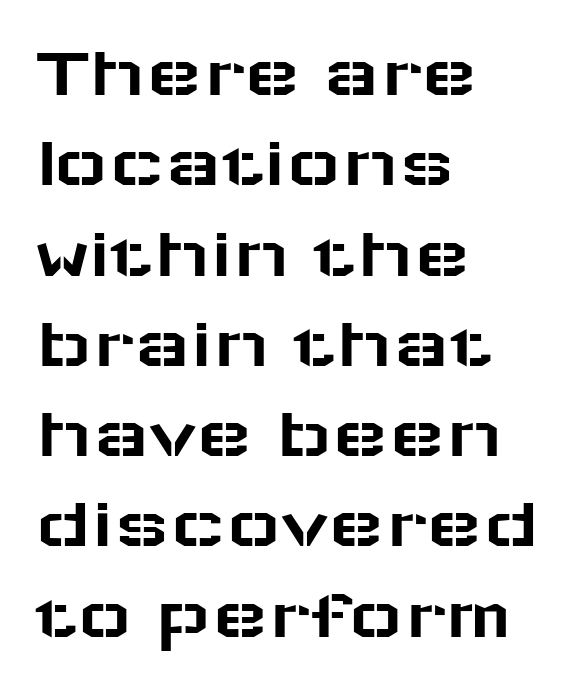
The image shows 74 px wide sans-serif type, upright; set left-aligned, line spacing 1.22x, normal letter spacing, not underlined; low stroke contrast and a medium x-height.
